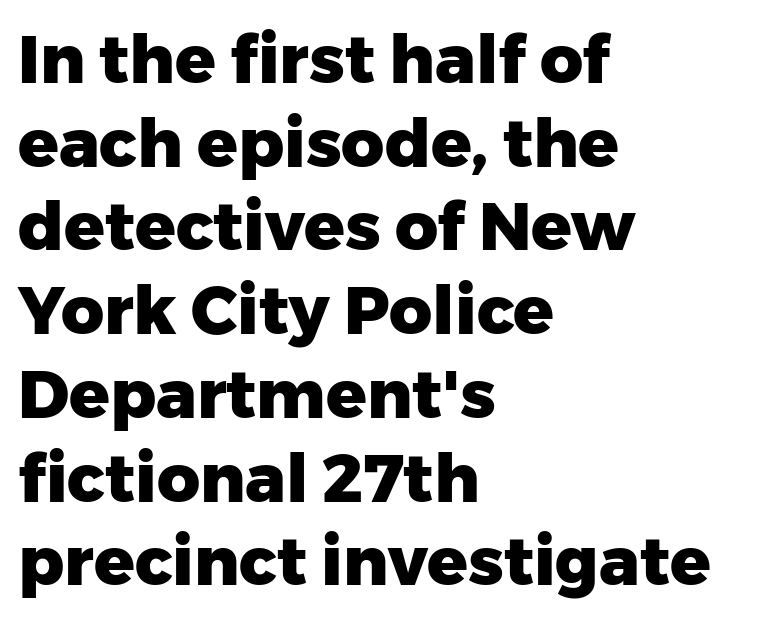
{"serif": "no", "italic": "no", "bold": "yes", "weight": "heavy", "width": "normal", "stroke_contrast": "low", "x_height": "medium", "monospaced": "no", "underline": "no", "align": "left", "line_spacing": "normal", "line_spacing_ratio": 1.25, "letter_spacing": "normal", "letter_spacing_em": 0.0, "glyph_px": 67}
